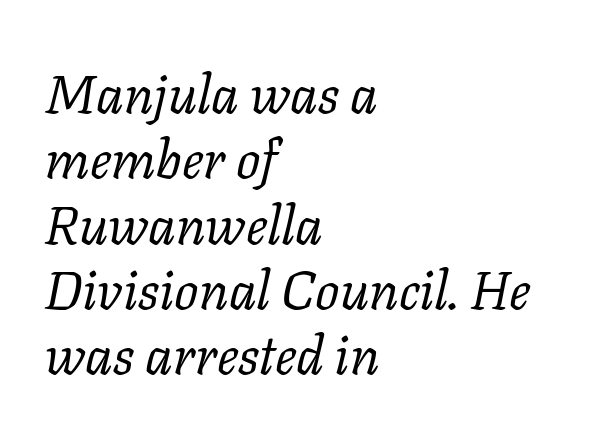
Stroke terminals: seriffed. Compared with a typical body face, this is equally light or lighter still. Characters are canted at an angle relative to the baseline's perpendicular. Do the characters align in a grid? No, the font is proportional. Decoration check: the copy has no underline.
